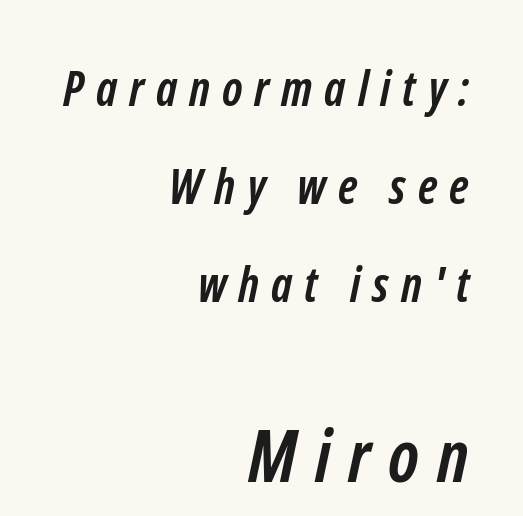
The image shows 72 px semibold, condensed sans-serif type; set right-aligned, loose line spacing (2.04x), unusually wide letter spacing (+0.25 em), not underlined; the second (bottom) block is 1.5x larger; low stroke contrast and a medium x-height.
